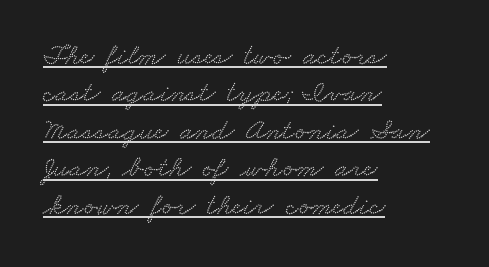
Q: Is the typeface a serif or a sans-serif typeface? A: Serif.
Q: Is the text underlined? A: Yes.
Q: How is the paragraph aligned? A: Left-aligned.
Q: Is the spacing between letters normal or unusually wide? A: Normal.
Q: Is the spacing between lines tight, normal or loose? A: Normal.
Q: Width (condensed, normal, or wide)? A: Wide.
Q: Stroke contrast? A: Low.
Q: x-height? A: Small.
Q: Monospaced? A: No.
